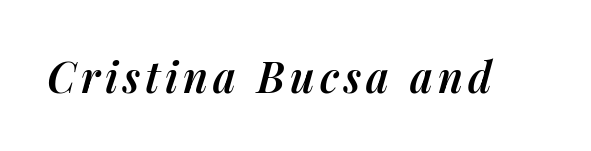
The passage shown is typed in a proportional face where columns would drift. Nobody drew a line under any word here. The face used here is a semibold: visibly heavier than regular, lighter than bold. Tall strokes in this sample are angled rather than plumb.
